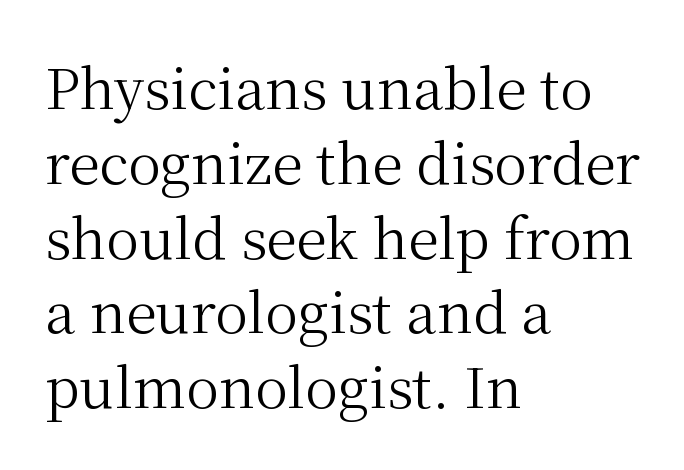
{"serif": "yes", "italic": "no", "bold": "no", "weight": "regular", "width": "normal", "stroke_contrast": "medium", "x_height": "medium", "monospaced": "no", "underline": "no", "align": "left", "line_spacing": "normal", "line_spacing_ratio": 1.36, "letter_spacing": "normal", "letter_spacing_em": 0.0, "glyph_px": 55}
